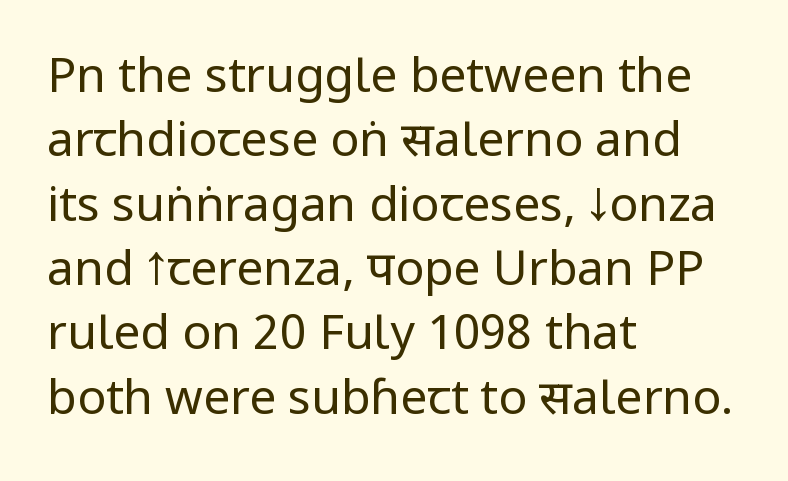
The image shows 48 px regular-weight, condensed sans-serif type, upright; set left-aligned, normal line spacing (1.34x), normal letter spacing, not underlined; low stroke contrast and a large x-height.
